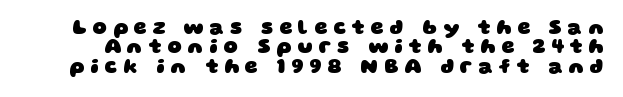
The image shows 20 px bold type; set tight line spacing (0.97x), unusually wide letter spacing (+0.3 em), not underlined.
